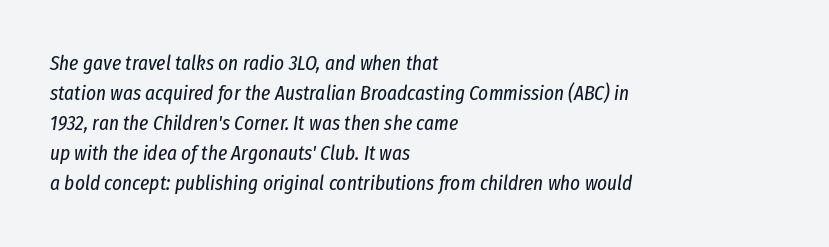
Q: Is the text bold? A: No.
Q: Is the text italic (slanted)? A: Yes, it leans right by about 8 degrees.
Q: Is the text underlined? A: No.
Q: How is the paragraph aligned? A: Left-aligned.
Q: Is the spacing between letters normal or unusually wide? A: Normal.
Q: Is the spacing between lines tight, normal or loose? A: Normal.
